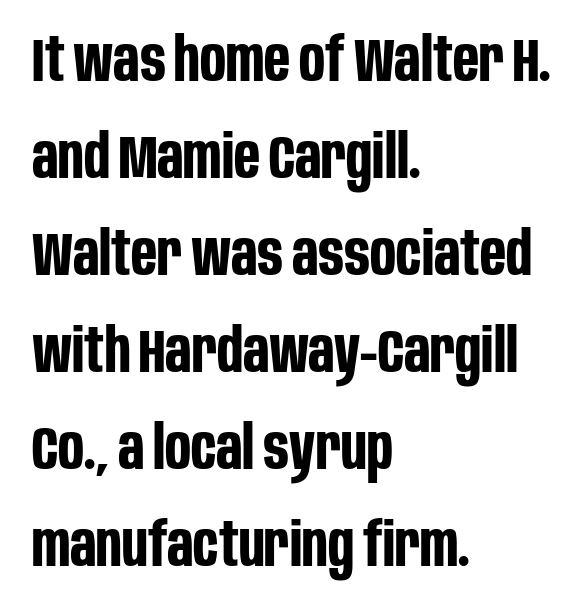
In terms of leading, this rendering sits right in the middle. Inter-character spacing is left at the font's built-in metrics. Varying glyph widths throughout — classic text-font behaviour. These words are printed bold, with thick strokes throughout. Posture: straight, roman, zero tilt.
